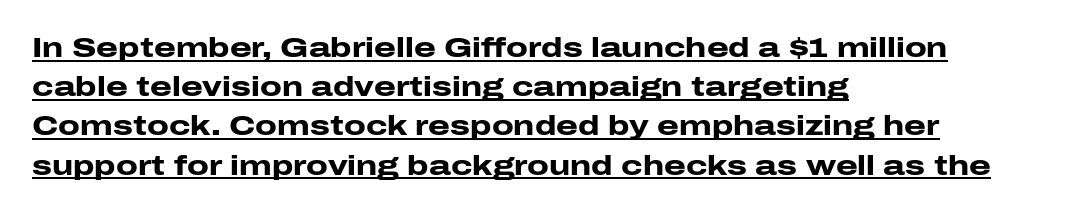
{"serif": "no", "italic": "no", "bold": "yes", "weight": "heavy", "width": "wide", "stroke_contrast": "low", "x_height": "medium", "monospaced": "no", "underline": "yes", "align": "left", "line_spacing": "normal", "line_spacing_ratio": 1.4, "letter_spacing": "normal", "letter_spacing_em": 0.0, "glyph_px": 28}
